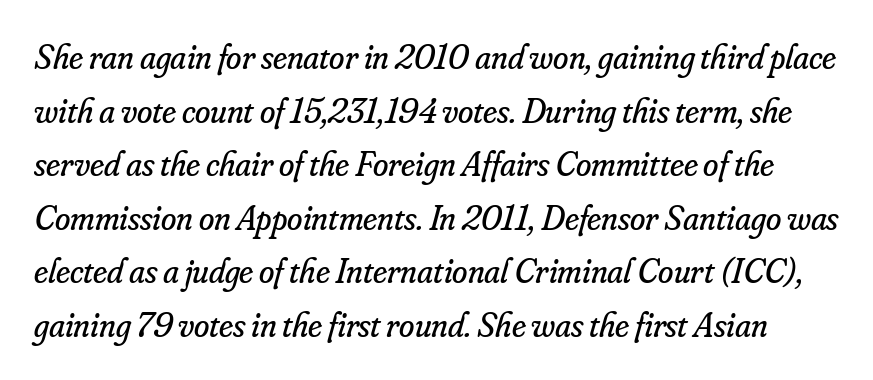
{"serif": "yes", "italic": "yes", "lean": "right", "slant_degrees": 16, "bold": "no", "weight": "regular", "width": "normal", "stroke_contrast": "low", "x_height": "small", "monospaced": "no", "underline": "no", "line_spacing": "normal", "line_spacing_ratio": 1.53, "letter_spacing": "normal", "letter_spacing_em": 0.0, "glyph_px": 35}
